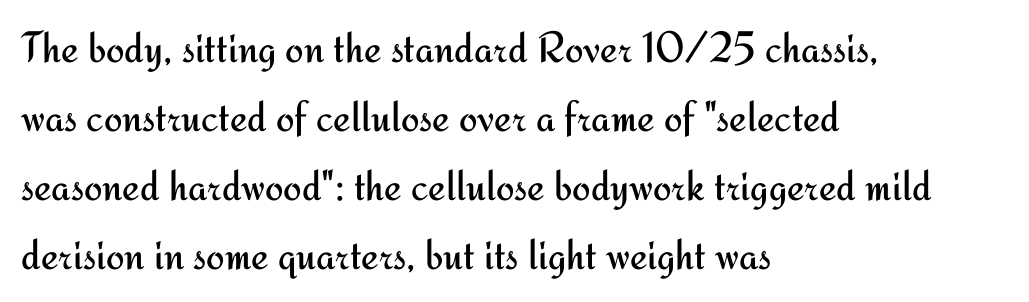
The font's upright variant was chosen for this text. This sample is left-justified, so line endings fall wherever the words run out. The typeface chosen for these lines omits serifs. Decoration check: the copy has no underline.
